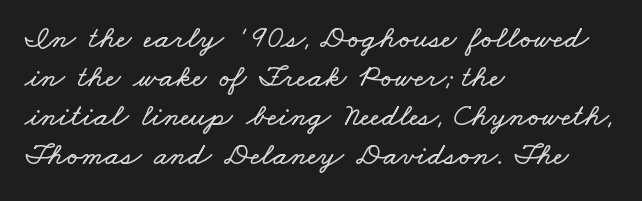
Q: Is the text underlined? A: No.
Q: How is the paragraph aligned? A: Left-aligned.
Q: Is the spacing between letters normal or unusually wide? A: Normal.
Q: Width (condensed, normal, or wide)? A: Wide.
Q: Stroke contrast? A: Low.
Q: x-height? A: Small.
Q: Monospaced? A: No.
